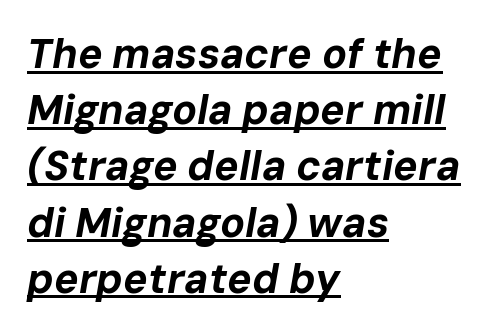
Q: Is the text bold? A: Yes.
Q: Is the text italic (slanted)? A: Yes, it leans right by about 10 degrees.
Q: Is the text underlined? A: Yes.
Q: How is the paragraph aligned? A: Left-aligned.
Q: Is the spacing between letters normal or unusually wide? A: Normal.
Q: Is the spacing between lines tight, normal or loose? A: Normal.
Q: Width (condensed, normal, or wide)? A: Normal.
Q: Stroke contrast? A: Low.
Q: x-height? A: Medium.
Q: Monospaced? A: No.
